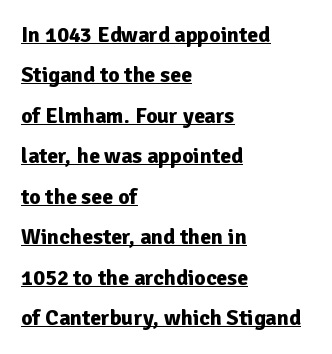
The image shows 22 px bold type, upright; set left-aligned, line spacing 1.84x, normal letter spacing, underlined.
